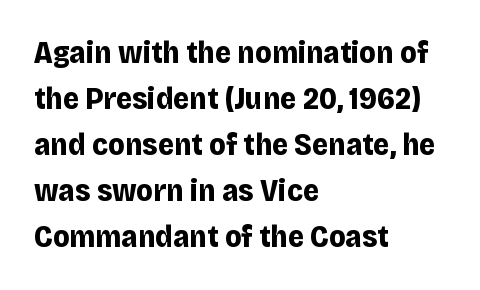
The image shows 31 px bold sans-serif type, upright; set left-aligned, normal line spacing (1.48x), normal letter spacing, not underlined; low stroke contrast and a large x-height.
